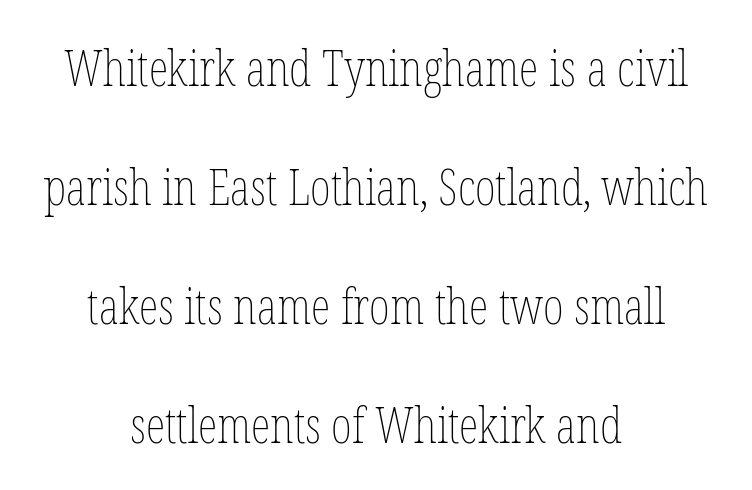
The letters advance in unequal steps, a hallmark of proportional type. The words here are not underlined. Inter-character spacing is left at the font's built-in metrics. One glance says open: line gaps are wider than usual. Leftover space on each line is divided equally before and after the words. Does the lettering tilt? It doesn't — this is upright.
